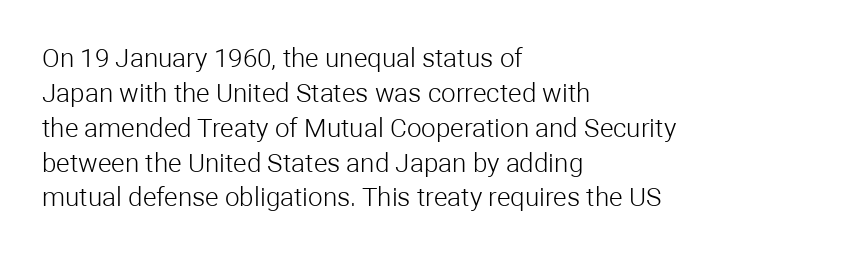
Q: Is the text bold? A: No.
Q: Is the text italic (slanted)? A: No, it is upright.
Q: Is the text underlined? A: No.
Q: How is the paragraph aligned? A: Left-aligned.
Q: Is the spacing between letters normal or unusually wide? A: Normal.
Q: Is the spacing between lines tight, normal or loose? A: Normal.
